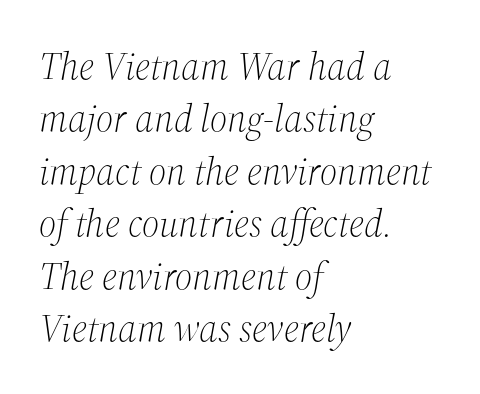
The image shows 38 px light serif type, italic (leaning right); set left-aligned, normal line spacing (1.38x), normal letter spacing, not underlined; medium stroke contrast and a medium x-height.
